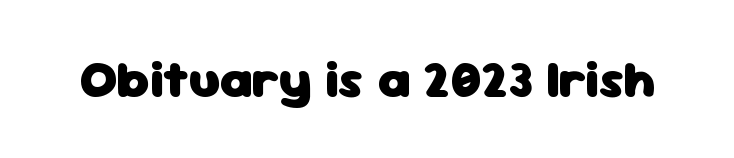
{"serif": "no", "italic": "no", "bold": "yes", "weight": "heavy", "width": "normal", "stroke_contrast": "low", "x_height": "medium", "monospaced": "no", "underline": "no", "letter_spacing": "normal", "letter_spacing_em": 0.0, "glyph_px": 52}
